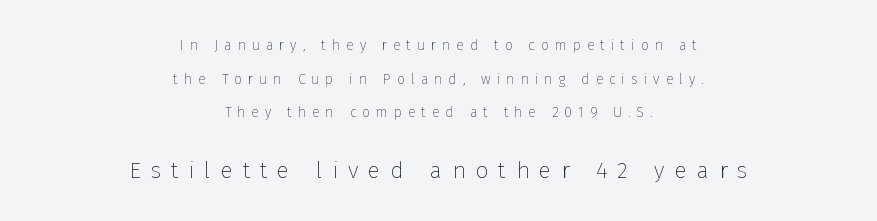
Q: Is the text bold? A: No.
Q: Is the text italic (slanted)? A: No, it is upright.
Q: Is the text underlined? A: No.
Q: How is the paragraph aligned? A: Centered.
Q: Is the spacing between letters normal or unusually wide? A: Unusually wide.
Q: Is the spacing between lines tight, normal or loose? A: Loose.
Q: Which block of text is set in a larger size, the first (top) or the second (bottom)? A: The second (bottom) one.
